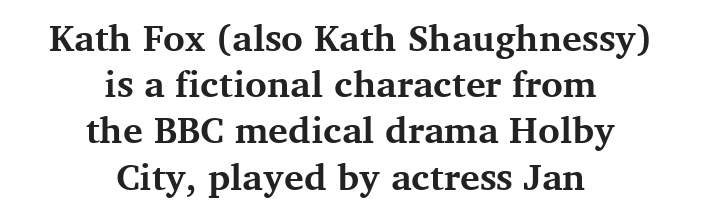
Q: Is the text bold? A: Yes.
Q: Is the text italic (slanted)? A: No, it is upright.
Q: Is the typeface a serif or a sans-serif typeface? A: Serif.
Q: Is the text underlined? A: No.
Q: How is the paragraph aligned? A: Centered.
Q: Is the spacing between letters normal or unusually wide? A: Normal.
Q: Is the spacing between lines tight, normal or loose? A: Normal.
Q: Width (condensed, normal, or wide)? A: Normal.
Q: Stroke contrast? A: Medium.
Q: x-height? A: Medium.
Q: Monospaced? A: No.
